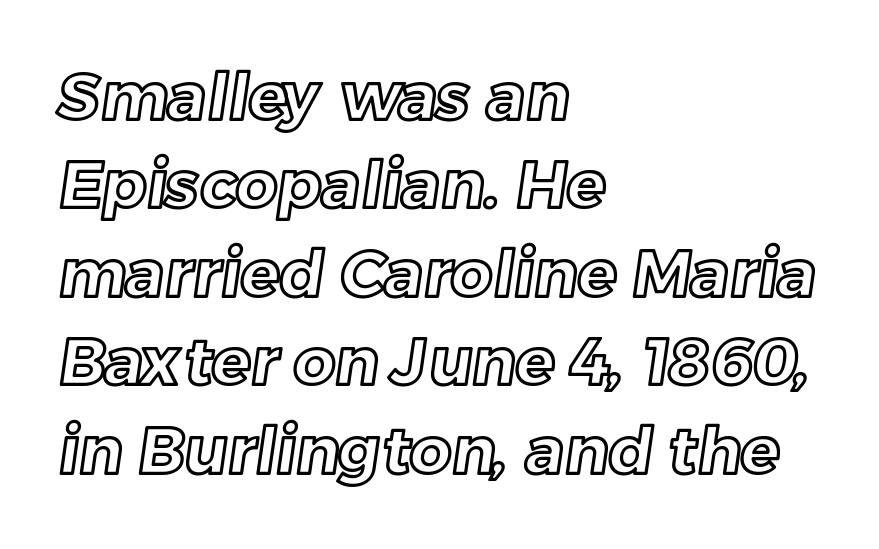
{"width": "normal", "x_height": "medium", "monospaced": "no", "underline": "no", "align": "left", "line_spacing": "normal", "line_spacing_ratio": 1.36, "letter_spacing": "normal", "letter_spacing_em": 0.0, "glyph_px": 65}
